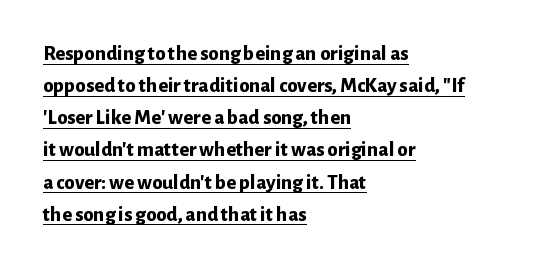
Q: Is the text bold? A: Yes.
Q: Is the text italic (slanted)? A: No, it is upright.
Q: Is the text underlined? A: Yes.
Q: How is the paragraph aligned? A: Left-aligned.
Q: Is the spacing between letters normal or unusually wide? A: Normal.
Q: Is the spacing between lines tight, normal or loose? A: Normal.
